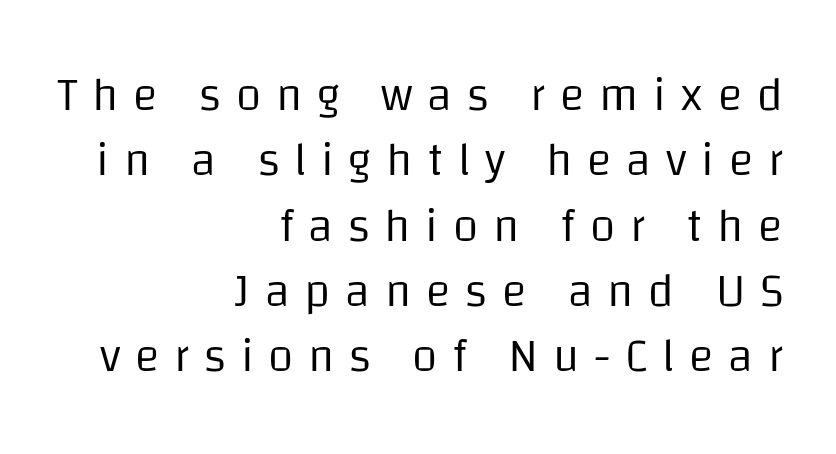
{"serif": "no", "italic": "no", "bold": "no", "weight": "regular", "width": "normal", "stroke_contrast": "low", "x_height": "large", "monospaced": "no", "underline": "no", "align": "right", "line_spacing": "normal", "line_spacing_ratio": 1.42, "letter_spacing": "wide", "letter_spacing_em": 0.32, "glyph_px": 46}
